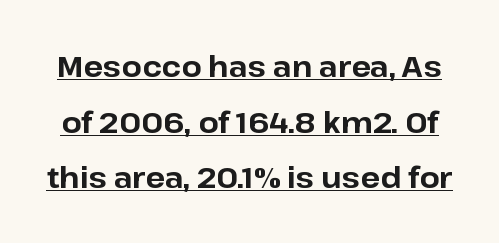
Q: Is the text bold? A: Yes.
Q: Is the text italic (slanted)? A: No, it is upright.
Q: Is the typeface a serif or a sans-serif typeface? A: Sans-serif.
Q: Is the text underlined? A: Yes.
Q: Is the spacing between letters normal or unusually wide? A: Normal.
Q: Is the spacing between lines tight, normal or loose? A: Loose.
Q: Width (condensed, normal, or wide)? A: Normal.
Q: Stroke contrast? A: Low.
Q: x-height? A: Medium.
Q: Monospaced? A: No.
